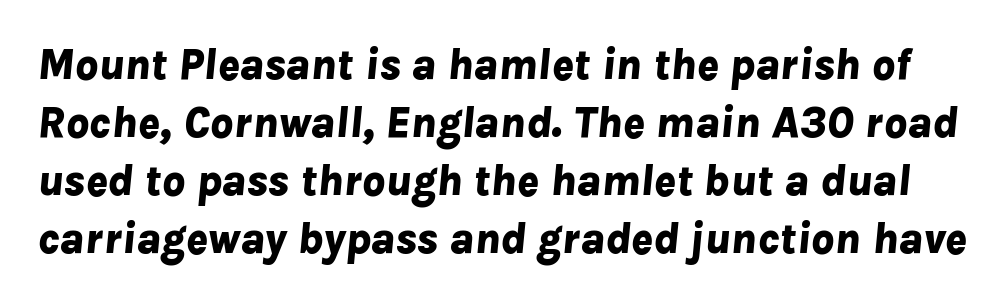
This rendering features lettering with no underline. Is this a fixed-width face? No — the glyphs have proportional, varying widths. Students, this is bold: see how much ink each stroke carries. Would a proofreader flag this as italicized? Yes.
